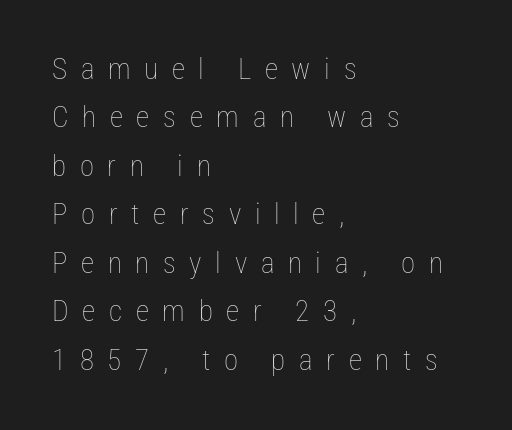
Interline gaps are of average width in this sample. The glyphs are unaccompanied by any horizontal stroke below them. This is roman type, the default non-slanted kind. Every row of glyphs begins at an identical x-position on the left. Think of a printed novel: that variable character pitch is what you see here.
